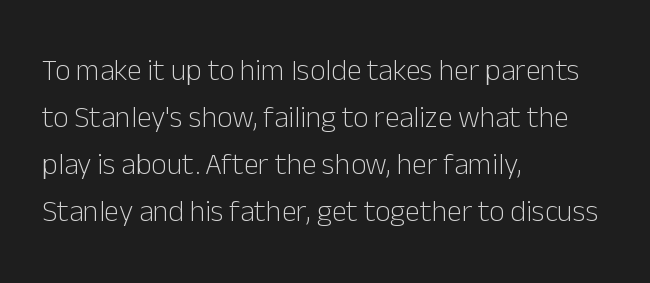
A roman cut, with each character standing at attention. Here the designer chose a conventional face with non-uniform glyph widths. Plain, unruled lines of type. The block of text has a typical density, with ordinary space between rows. The face used here is a sans, in the tradition of grotesques and geometrics. Line starts are locked; line ends wander.
